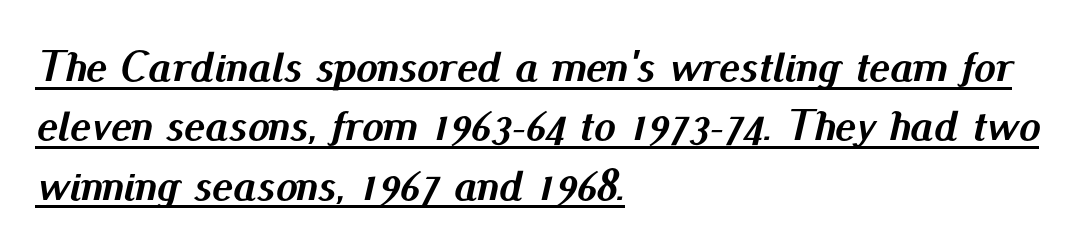
The image shows 44 px semibold type, italic (leaning right); set left-aligned, normal line spacing (1.35x), normal letter spacing, underlined; medium stroke contrast and a small x-height.
